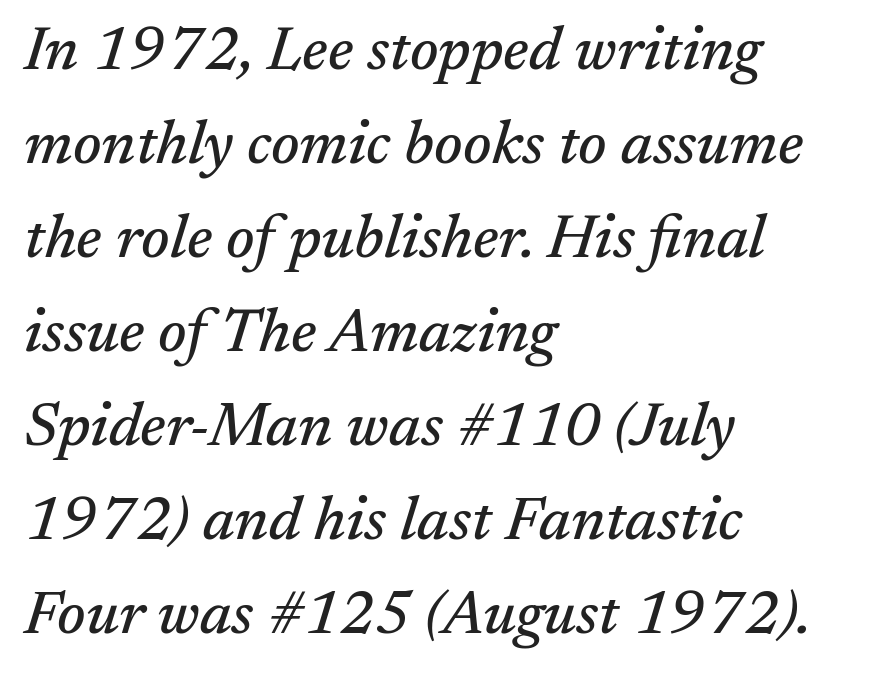
Evenly set lines give the paragraph a standard silhouette. The typography opts for an oblique posture over an upright one. The face used here is proportionally spaced, like ordinary book or web type. Glance below the letters and you will spot only blank space. The line texture is even and compact thanks to regular tracking.
